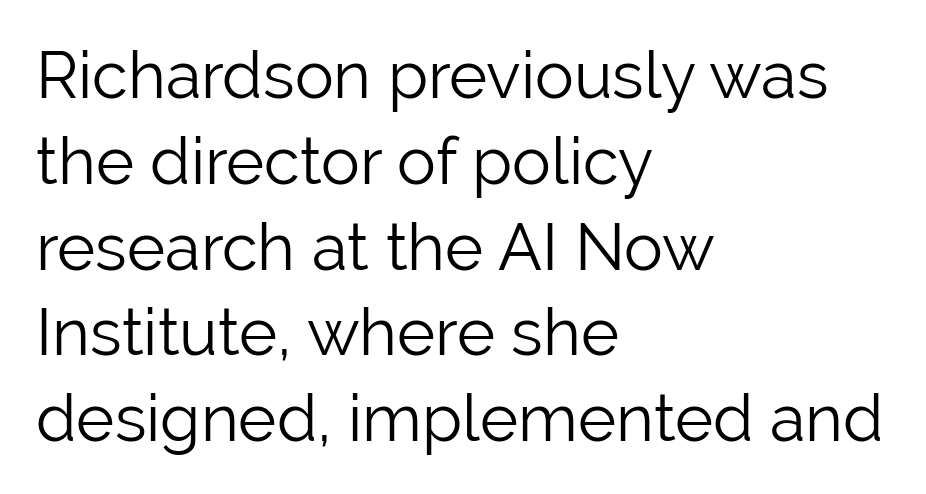
The image shows 65 px light sans-serif type, upright; set left-aligned, normal line spacing (1.32x), normal letter spacing, not underlined; low stroke contrast and a medium x-height.
